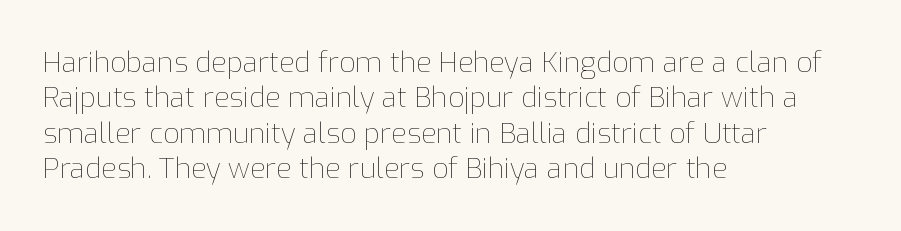
{"italic": "no", "bold": "no", "weight": "thin", "width": "normal", "stroke_contrast": "low", "x_height": "medium", "monospaced": "no", "underline": "no", "align": "left", "line_spacing": "normal", "line_spacing_ratio": 1.26, "letter_spacing": "normal", "letter_spacing_em": 0.0, "glyph_px": 28}
